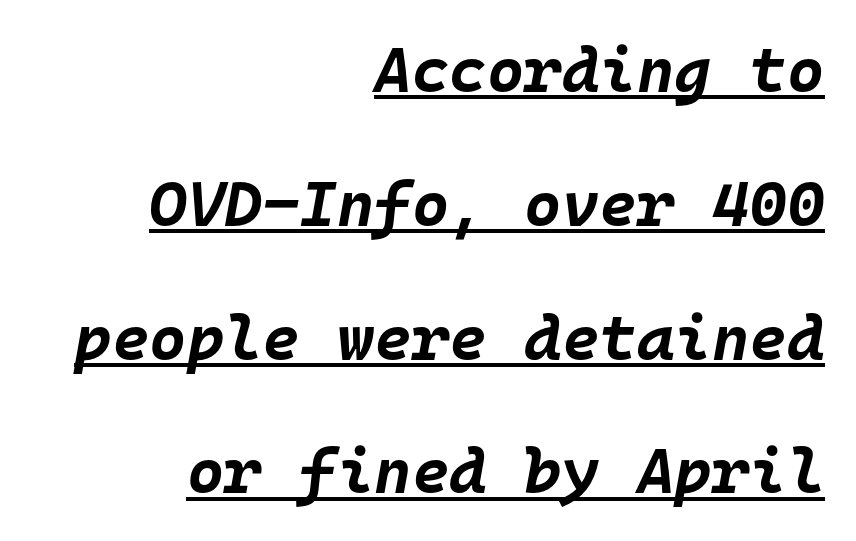
Q: Is the text bold? A: Yes.
Q: Is the text italic (slanted)? A: Yes, it leans right by about 10 degrees.
Q: Is the text underlined? A: Yes.
Q: How is the paragraph aligned? A: Right-aligned.
Q: Is the spacing between letters normal or unusually wide? A: Normal.
Q: Is the spacing between lines tight, normal or loose? A: Loose.
Q: Width (condensed, normal, or wide)? A: Normal.
Q: Stroke contrast? A: Low.
Q: x-height? A: Large.
Q: Monospaced? A: Yes.
